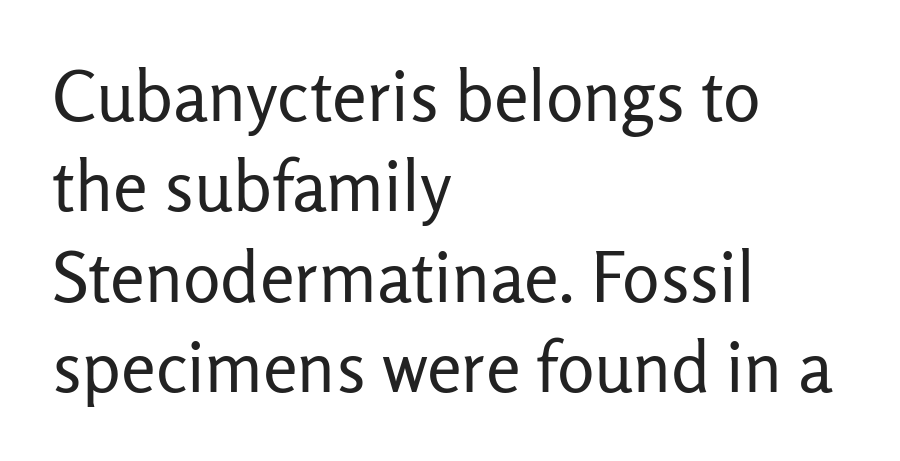
{"serif": "no", "italic": "no", "bold": "no", "weight": "regular", "width": "normal", "stroke_contrast": "low", "x_height": "medium", "monospaced": "no", "underline": "no", "align": "left", "line_spacing": "normal", "line_spacing_ratio": 1.29, "letter_spacing": "normal", "letter_spacing_em": 0.0, "glyph_px": 70}
